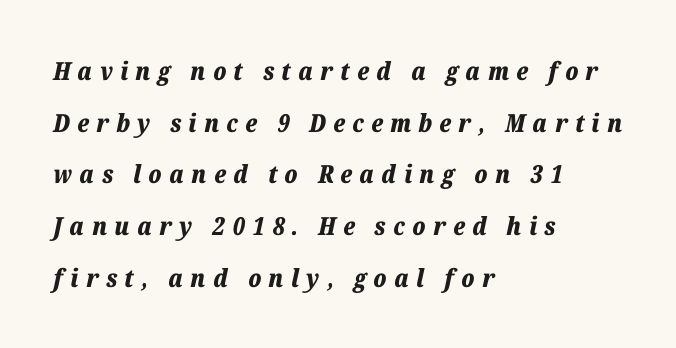
{"italic": "yes", "lean": "right", "slant_degrees": 12, "bold": "yes", "underline": "no", "align": "left", "line_spacing": "loose", "line_spacing_ratio": 2.07, "letter_spacing": "wide", "letter_spacing_em": 0.29, "glyph_px": 25}
